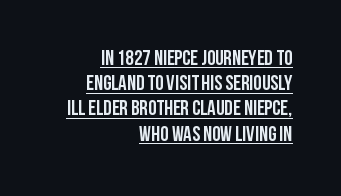
{"italic": "no", "bold": "yes", "underline": "yes", "align": "right", "line_spacing_ratio": 1.2, "letter_spacing": "normal", "letter_spacing_em": 0.0, "glyph_px": 21}
